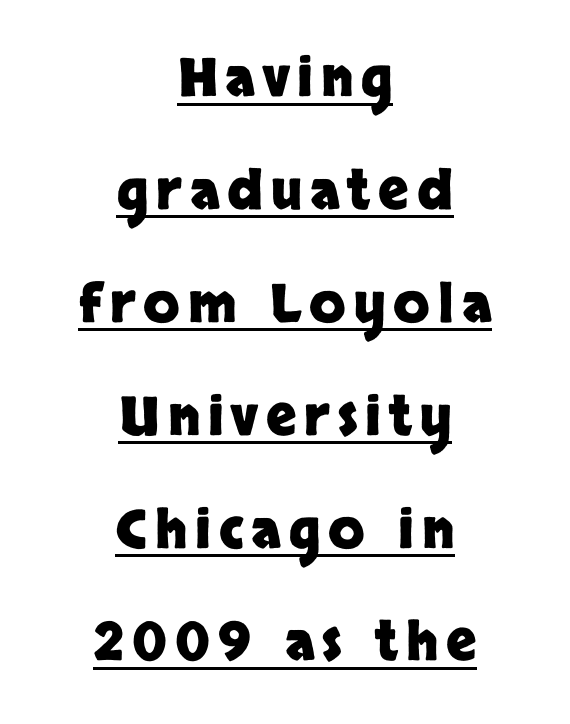
The image shows 53 px heavy sans-serif type, upright; set centered, loose line spacing (2.13x), underlined; low stroke contrast and a large x-height.
